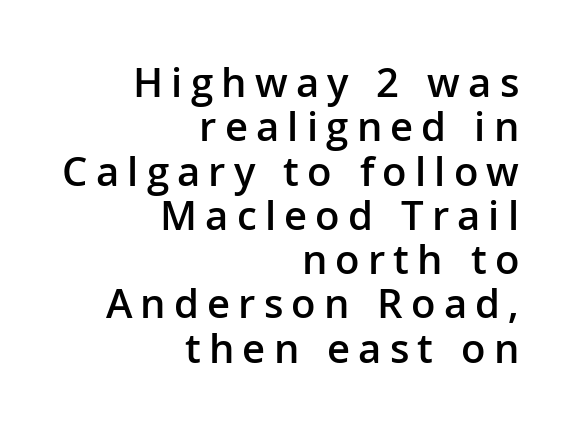
The image shows 43 px semibold sans-serif type, upright; set right-aligned, tight line spacing (1.03x), not underlined; low stroke contrast and a medium x-height.
